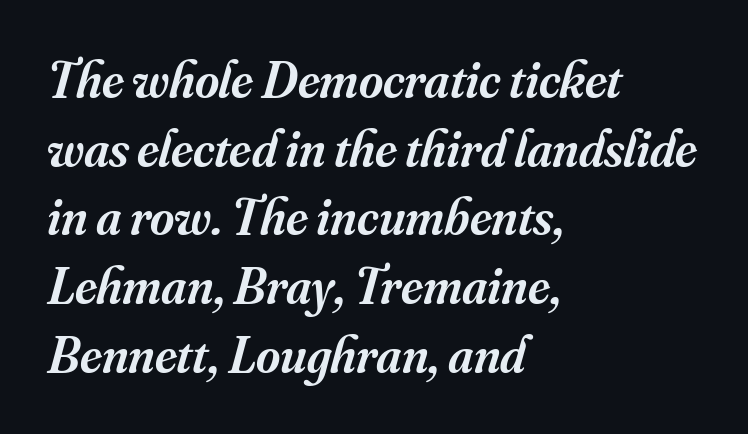
{"serif": "yes", "italic": "yes", "lean": "right", "slant_degrees": 16, "bold": "semi", "weight": "semibold", "width": "normal", "stroke_contrast": "medium", "x_height": "small", "monospaced": "no", "underline": "no", "align": "left", "line_spacing": "normal", "line_spacing_ratio": 1.32, "letter_spacing": "normal", "letter_spacing_em": 0.0, "glyph_px": 52}
